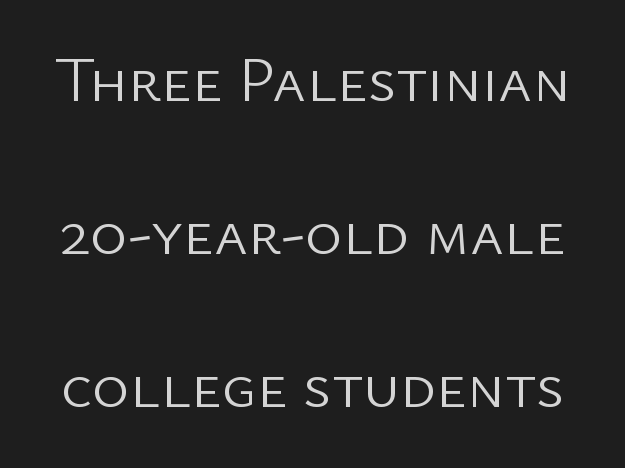
{"serif": "no", "italic": "no", "bold": "no", "weight": "light", "width": "normal", "stroke_contrast": "low", "x_height": "medium", "monospaced": "no", "underline": "no", "line_spacing": "loose", "line_spacing_ratio": 2.39, "letter_spacing": "normal", "letter_spacing_em": 0.0, "glyph_px": 64}
